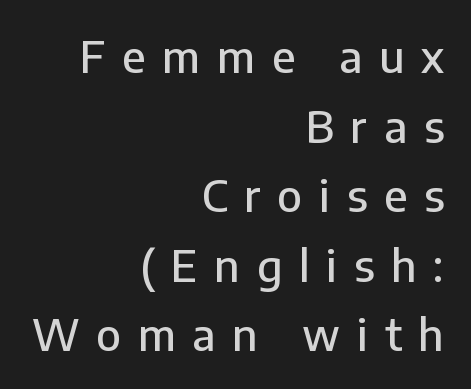
Q: Is the text italic (slanted)? A: No, it is upright.
Q: Is the typeface a serif or a sans-serif typeface? A: Sans-serif.
Q: Is the text underlined? A: No.
Q: How is the paragraph aligned? A: Right-aligned.
Q: Is the spacing between letters normal or unusually wide? A: Unusually wide.
Q: Is the spacing between lines tight, normal or loose? A: Normal.
Q: Width (condensed, normal, or wide)? A: Normal.
Q: Stroke contrast? A: Low.
Q: x-height? A: Medium.
Q: Monospaced? A: No.
